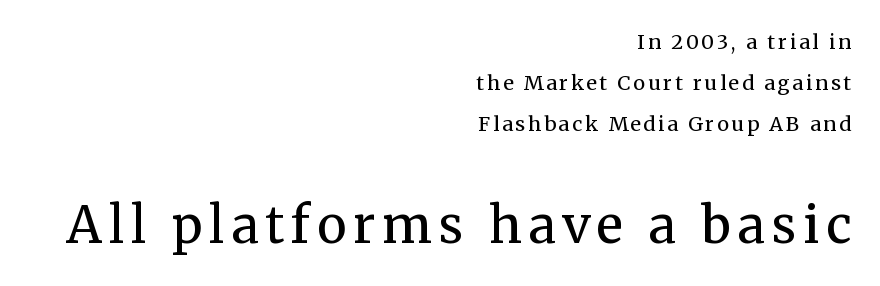
The image shows 50 px regular-weight serif type, upright; set right-aligned, loose line spacing (2.06x), not underlined; the second (bottom) block is 2.5x larger; medium stroke contrast and a medium x-height.
